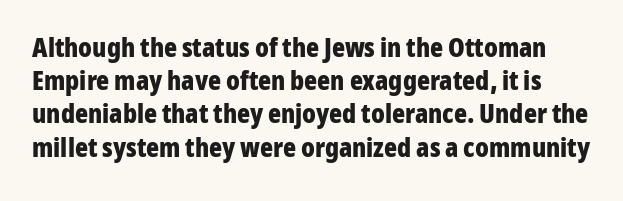
Nobody drew a line under any word here. Letter spacing: default. This is the regular roman posture of the typeface. In terms of weight, the rendering is a true, heavy bold.
